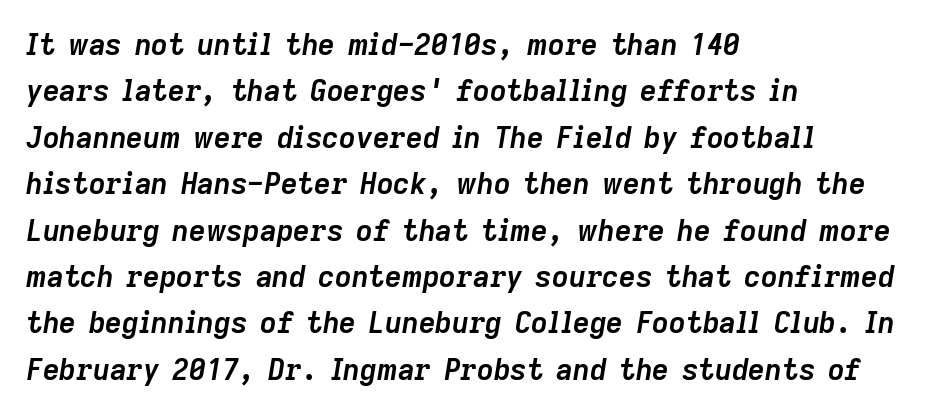
In terms of letterspacing, this is plain default setting. The sample has been set heavy, in full bold. Line starts are locked; line ends wander. The zone under the glyphs is completely vacant.
